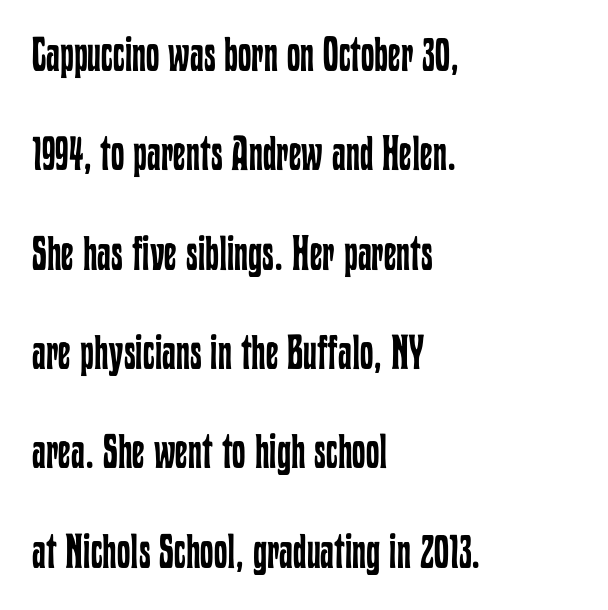
These lines are set flush left with a ragged right edge. A quiet, ordinary-to-light weight characterises the typeface. Does the leading feel generous? Absolutely, it's lavish. The foot of each line stays bare and open.
